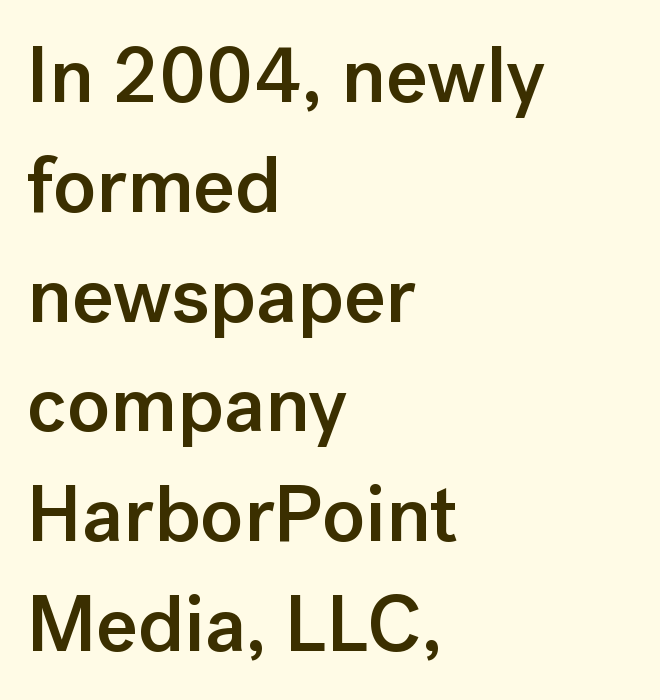
{"serif": "no", "italic": "no", "bold": "semi", "weight": "semibold", "width": "normal", "stroke_contrast": "low", "x_height": "medium", "monospaced": "no", "underline": "no", "align": "left", "line_spacing": "normal", "line_spacing_ratio": 1.39, "letter_spacing": "normal", "letter_spacing_em": 0.0, "glyph_px": 79}
